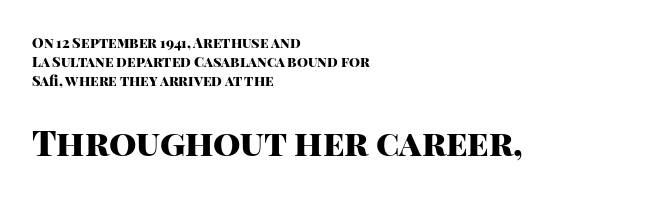
{"serif": "no", "italic": "no", "bold": "yes", "weight": "heavy", "width": "normal", "stroke_contrast": "high", "x_height": "large", "monospaced": "no", "underline": "no", "align": "left", "line_spacing": "normal", "line_spacing_ratio": 1.37, "letter_spacing": "normal", "letter_spacing_em": 0.0, "larger_block": "second", "size_ratio": 2.5, "glyph_px": 35}
